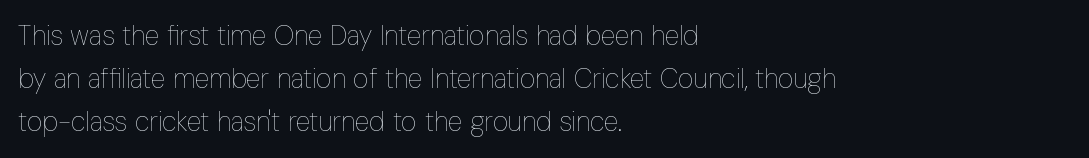
{"italic": "no", "bold": "no", "underline": "no", "align": "left", "line_spacing": "normal", "line_spacing_ratio": 1.59, "letter_spacing": "normal", "letter_spacing_em": 0.0, "glyph_px": 27}
